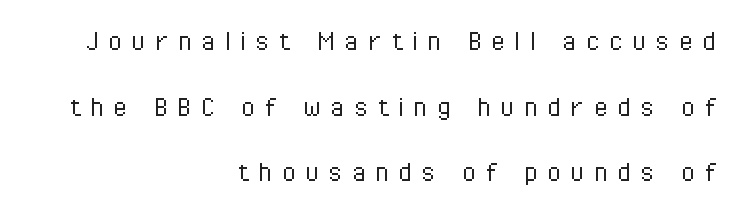
The image shows 32 px light, condensed sans-serif type, upright; set right-aligned, loose line spacing (2.05x), unusually wide letter spacing (+0.29 em), not underlined; low stroke contrast and a medium x-height.
